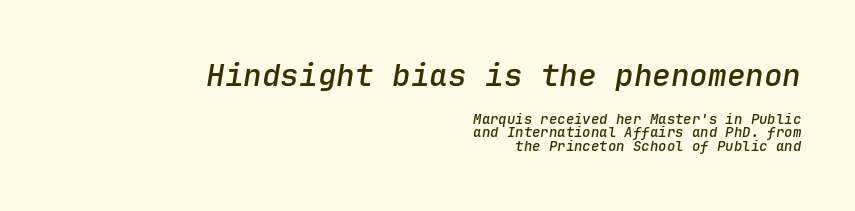
The image shows 31 px semibold type, italic (leaning right), monospaced; set right-aligned, tight line spacing (0.97x), normal letter spacing, not underlined; the first (top) block is 2.21x larger; low stroke contrast and a medium x-height.
